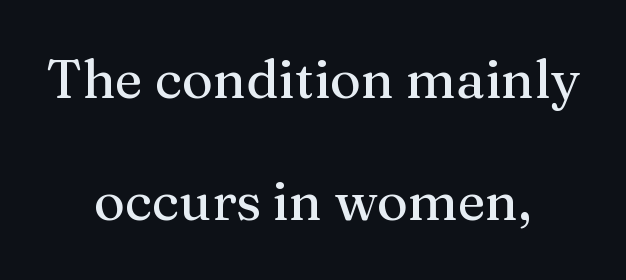
Students, note that the glyphs here touch the page at normal intervals. Nobody drew a line under any word here. Little horizontal feet cap the strokes, marking this as serif type. Both edges are ragged and mirror each other, which tells us the setting is centered.
